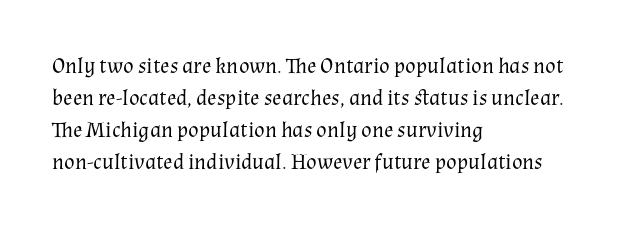
{"italic": "no", "bold": "no", "underline": "no", "align": "left", "line_spacing": "normal", "line_spacing_ratio": 1.45, "letter_spacing": "normal", "letter_spacing_em": 0.0, "glyph_px": 22}
